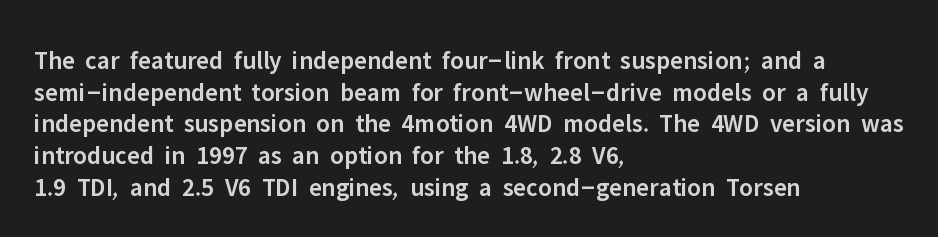
{"italic": "no", "bold": "semi", "underline": "no", "align": "left", "line_spacing_ratio": 1.22, "letter_spacing": "normal", "letter_spacing_em": 0.0, "glyph_px": 26}
